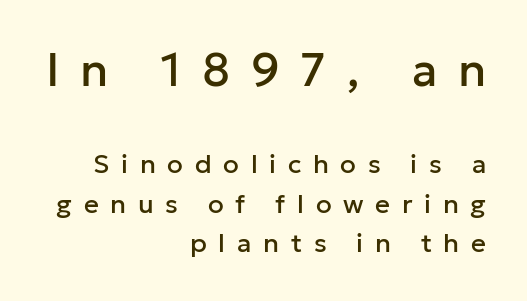
The image shows 46 px sans-serif type, upright; set right-aligned, normal line spacing (1.51x), unusually wide letter spacing (+0.45 em), not underlined; the first (top) block is 1.77x larger; low stroke contrast and a medium x-height.
